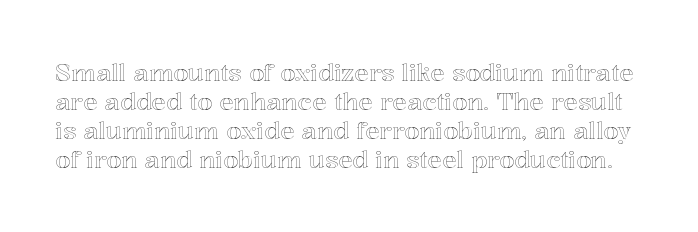
Clear beneath every line of the passage. Tracking value appears to be zero — textbook default spacing. The typography opts for an upright posture over an oblique one.
